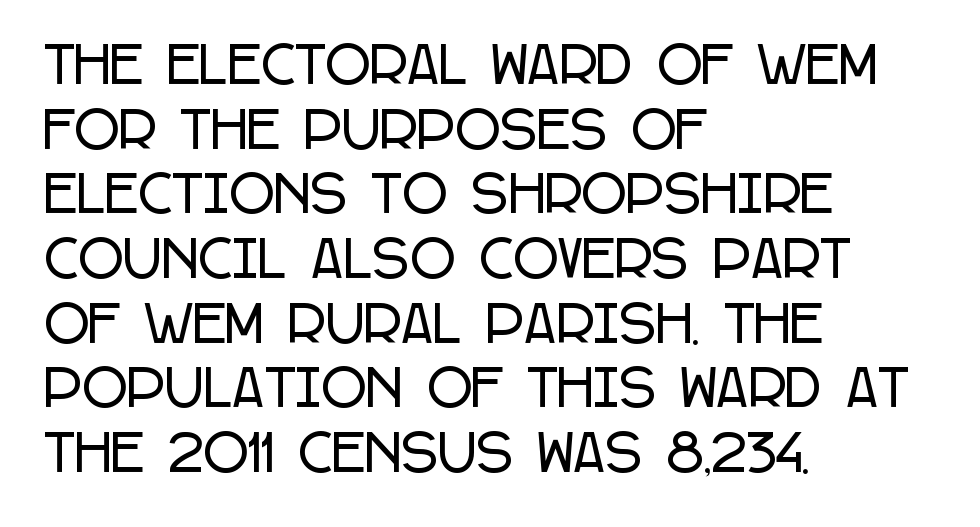
The image shows 49 px condensed sans-serif type, upright; set left-aligned, normal line spacing (1.32x), normal letter spacing, not underlined; low stroke contrast and a large x-height.
